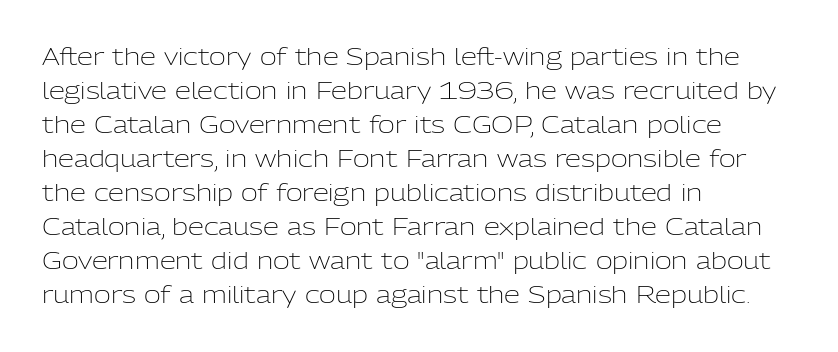
{"italic": "no", "bold": "no", "underline": "no", "align": "left", "line_spacing": "normal", "line_spacing_ratio": 1.48, "letter_spacing": "normal", "letter_spacing_em": 0.0, "glyph_px": 23}
